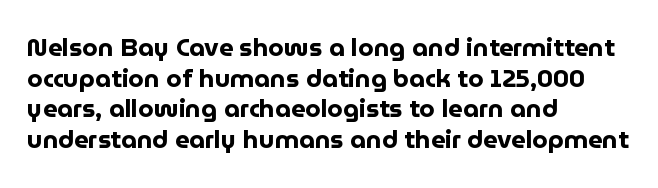
In CSS terms this would be text-align: left. Anything drawn beneath the words? Only blank space. Posture: upright roman. As a designer I'd log this as weight 700, bold.
